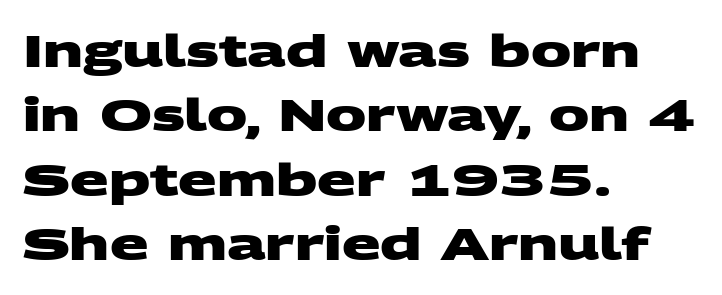
{"serif": "no", "bold": "yes", "weight": "heavy", "width": "wide", "stroke_contrast": "medium", "x_height": "large", "monospaced": "no", "underline": "no", "align": "left", "line_spacing": "normal", "line_spacing_ratio": 1.43, "letter_spacing": "normal", "letter_spacing_em": 0.0, "glyph_px": 45}
